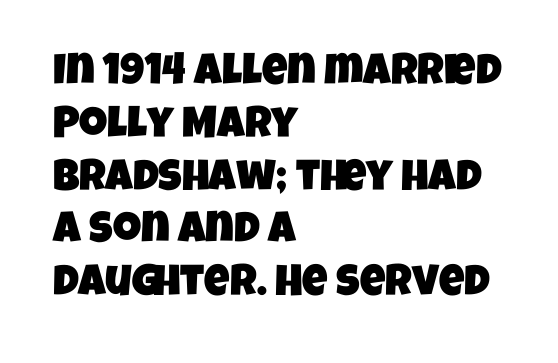
Q: Is the typeface a serif or a sans-serif typeface? A: Sans-serif.
Q: Is the text underlined? A: No.
Q: How is the paragraph aligned? A: Left-aligned.
Q: Is the spacing between letters normal or unusually wide? A: Normal.
Q: Width (condensed, normal, or wide)? A: Condensed.
Q: Stroke contrast? A: Low.
Q: x-height? A: Large.
Q: Monospaced? A: No.
